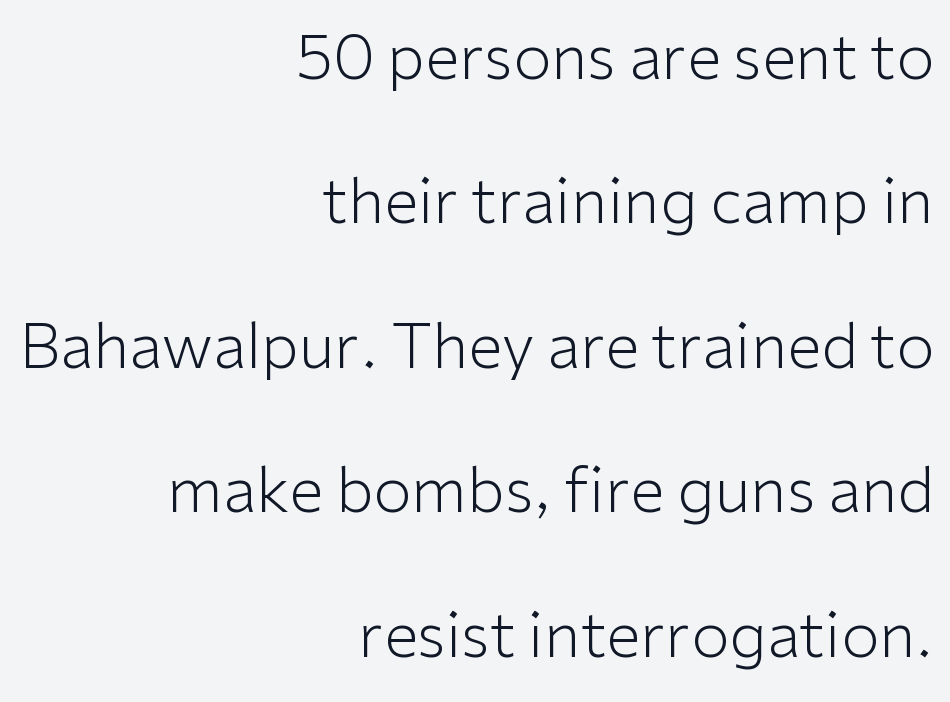
If you measured baseline to baseline, you'd find a long distance. Unlike italic type, these characters show no tilt at all. Summary of weight: not heavy and not bold. Spacing between characters is what you'd get straight out of the box. The type family on display is of the sans-serif kind. The string is rendered with underlining switched off.
